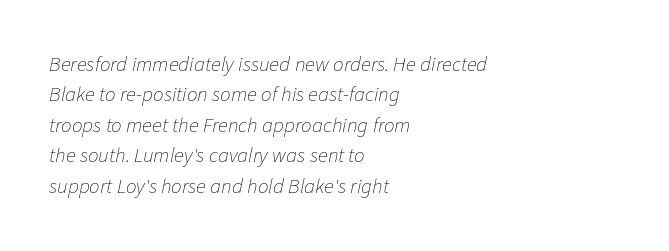
{"italic": "yes", "lean": "right", "slant_degrees": 11, "bold": "no", "underline": "no", "align": "left", "line_spacing": "normal", "line_spacing_ratio": 1.45, "letter_spacing": "normal", "letter_spacing_em": 0.0, "glyph_px": 21}
